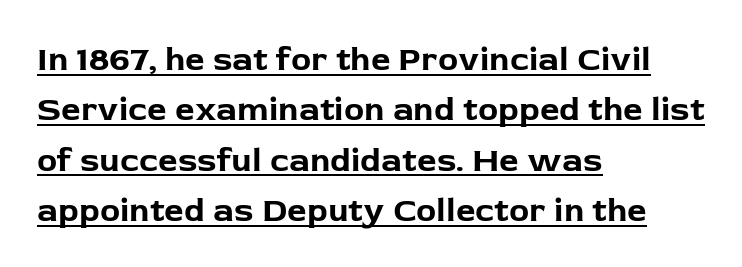
Heavy, bold letterforms. You could call the tracking neutral — neither tight nor loose. Compared with typical paragraphs, the rows here are spaced about the same. In designer terms, the underline attribute is active on this setting. Examine the stroke ends and you'll find no serifs. Unlike italic type, these characters show no tilt at all.
